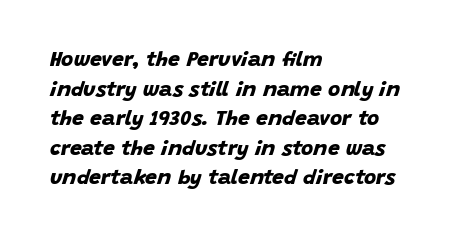
{"bold": "yes", "underline": "no", "align": "left", "line_spacing": "normal", "line_spacing_ratio": 1.41, "letter_spacing": "normal", "letter_spacing_em": 0.0, "glyph_px": 21}
